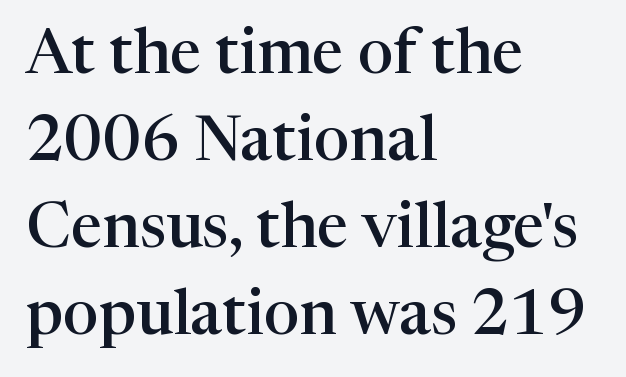
The image shows 63 px semibold serif type, upright; set left-aligned, normal line spacing (1.38x), normal letter spacing, not underlined; high stroke contrast and a medium x-height.
